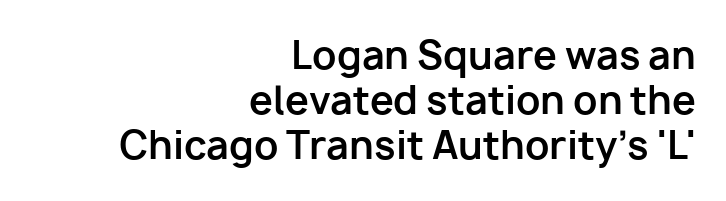
The passage shown is typed in a proportional face where columns would drift. The type is set solid horizontally, with unmodified tracking. Weight: bold. These lines are set flush right with a ragged left edge. Lines of text with bare space underneath.
